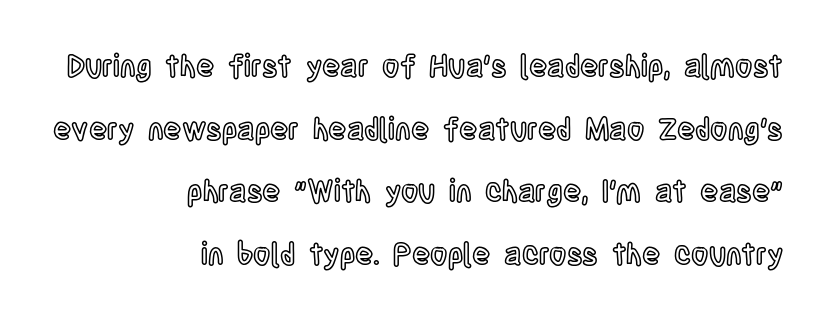
{"italic": "no", "width": "condensed", "x_height": "large", "monospaced": "no", "underline": "no", "align": "right", "line_spacing": "loose", "line_spacing_ratio": 2.09, "letter_spacing": "normal", "letter_spacing_em": 0.0, "glyph_px": 30}
